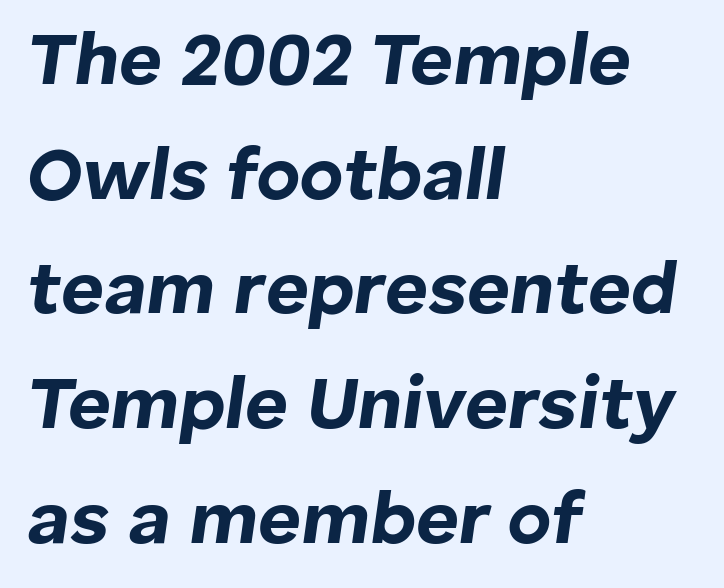
{"italic": "yes", "lean": "right", "slant_degrees": 8, "bold": "yes", "weight": "bold", "width": "normal", "stroke_contrast": "low", "x_height": "medium", "monospaced": "no", "underline": "no", "align": "left", "line_spacing": "normal", "line_spacing_ratio": 1.55, "letter_spacing": "normal", "letter_spacing_em": 0.0, "glyph_px": 74}
